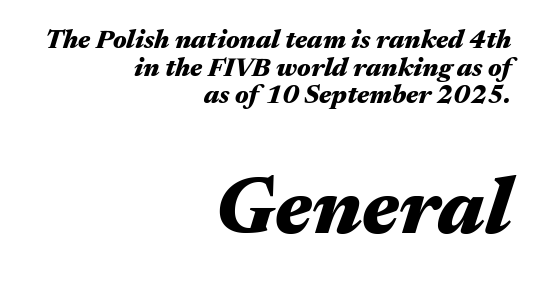
{"italic": "yes", "lean": "right", "slant_degrees": 17, "bold": "yes", "weight": "heavy", "width": "wide", "stroke_contrast": "medium", "x_height": "medium", "monospaced": "no", "underline": "no", "align": "right", "line_spacing": "tight", "line_spacing_ratio": 1.06, "letter_spacing": "normal", "letter_spacing_em": 0.0, "larger_block": "second", "size_ratio": 3.04, "glyph_px": 79}
